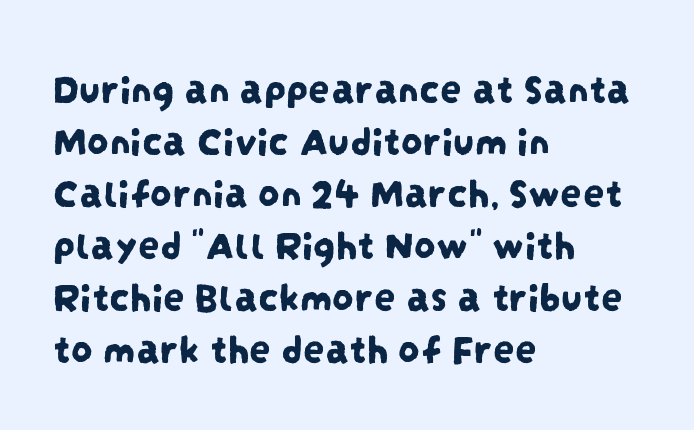
Q: Is the typeface a serif or a sans-serif typeface? A: Sans-serif.
Q: Is the text underlined? A: No.
Q: How is the paragraph aligned? A: Left-aligned.
Q: Is the spacing between letters normal or unusually wide? A: Normal.
Q: Width (condensed, normal, or wide)? A: Condensed.
Q: Stroke contrast? A: Low.
Q: x-height? A: Large.
Q: Monospaced? A: No.
